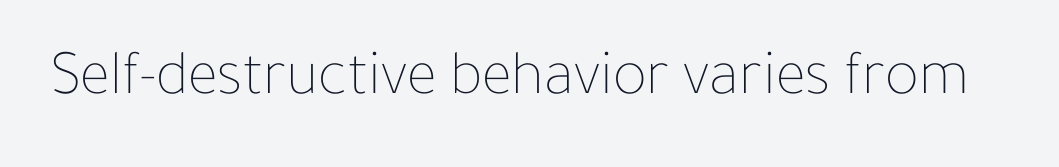
Q: Is the text bold? A: No.
Q: Is the text italic (slanted)? A: No, it is upright.
Q: Is the text underlined? A: No.
Q: Is the spacing between letters normal or unusually wide? A: Normal.
Q: Width (condensed, normal, or wide)? A: Normal.
Q: Stroke contrast? A: Low.
Q: x-height? A: Medium.
Q: Monospaced? A: No.
